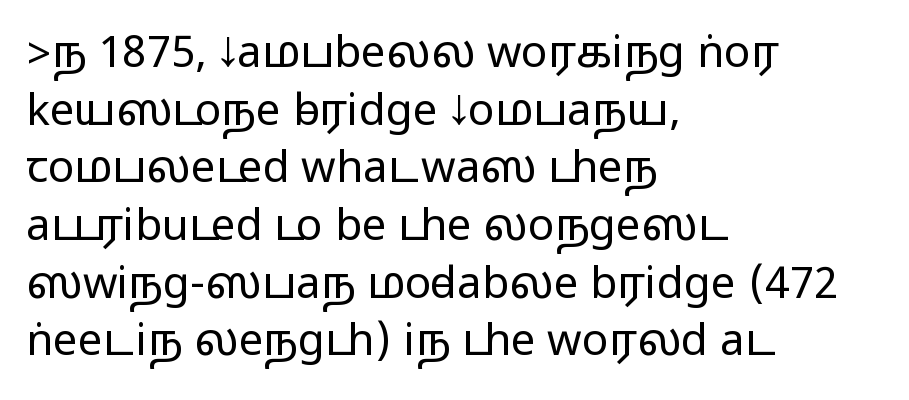
The face used here is proportionally spaced, like ordinary book or web type. Notice how descenders clear the ascenders below comfortably — that's standard leading. The area under the type is left untouched. This sample uses plain, unmodified letter spacing.
